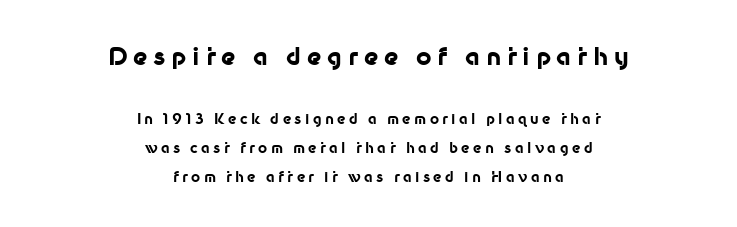
Quick note: not italic, upright. Tracking here is generous; glyphs stand well apart from one another. These lines carry a lot of weight — the face is fully bold. A typesetter would call this leading open, well beyond the default. The compositor balanced each line on the midline. Rule under the text: the space is simply empty.
